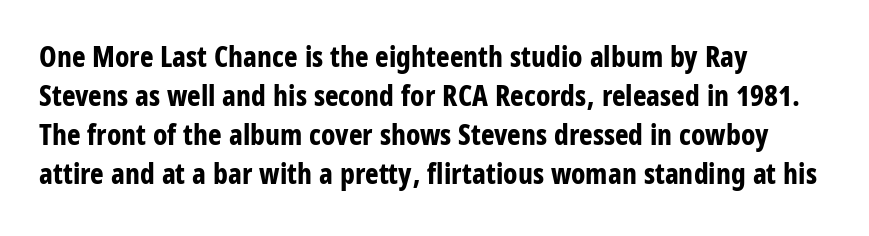
{"serif": "no", "italic": "no", "bold": "yes", "weight": "bold", "width": "condensed", "stroke_contrast": "low", "x_height": "large", "monospaced": "no", "underline": "no", "align": "left", "line_spacing": "normal", "line_spacing_ratio": 1.35, "letter_spacing": "normal", "letter_spacing_em": 0.0, "glyph_px": 29}
